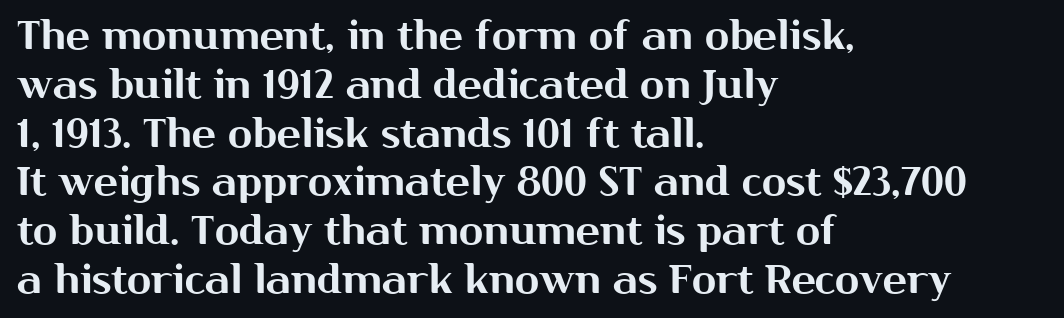
The text was rendered using a sans face with plain stroke endings. Nothing unusual about the tracking: characters are spaced as the font intends. This rendering features lettering with no underline. Character widths vary here, with narrow letters taking less room than wide ones.
